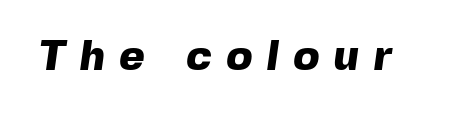
{"serif": "no", "bold": "yes", "weight": "heavy", "width": "normal", "x_height": "medium", "monospaced": "no", "underline": "no", "letter_spacing": "wide", "letter_spacing_em": 0.34, "glyph_px": 43}
